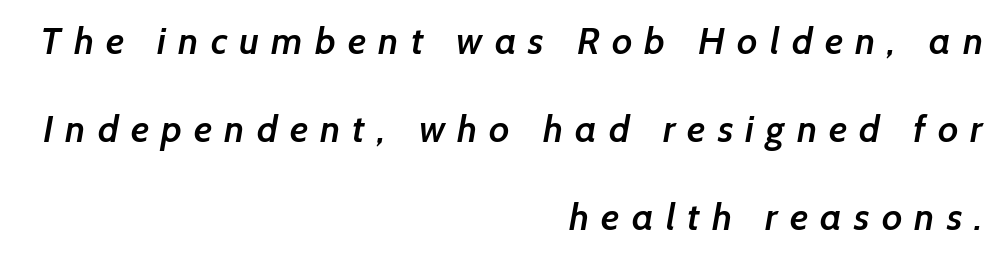
The gaps between neighbouring characters are conspicuously large. Bare-footed words on every line. In terms of leading, this rendering errs on the spacious side. The ragged edge is on the left, which tells us the setting is flush right. Serif or sans? Sans — the stroke terminals are bare. Each letter keeps its own natural width here, so spacing adapts to shape.
